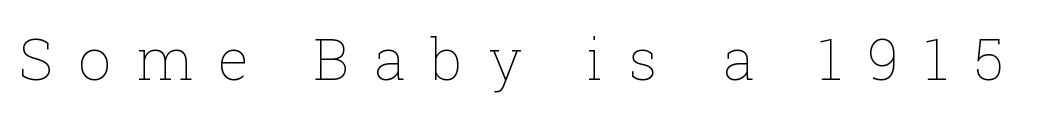
Q: Is the text bold? A: No.
Q: Is the text italic (slanted)? A: No, it is upright.
Q: Is the text underlined? A: No.
Q: Is the spacing between letters normal or unusually wide? A: Unusually wide.
Q: Width (condensed, normal, or wide)? A: Normal.
Q: Stroke contrast? A: Low.
Q: x-height? A: Medium.
Q: Monospaced? A: No.
